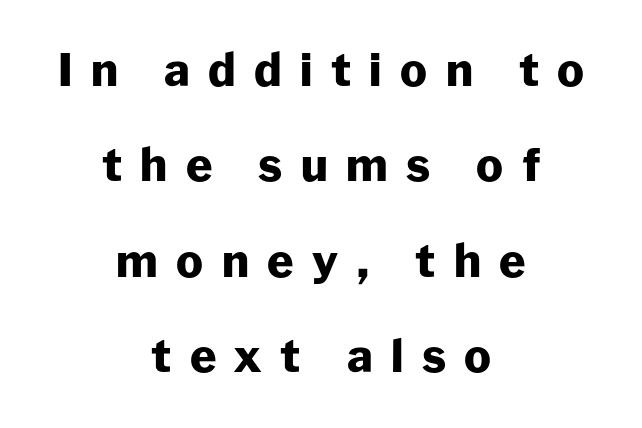
Q: Is the text bold? A: Yes.
Q: Is the text italic (slanted)? A: No, it is upright.
Q: Is the typeface a serif or a sans-serif typeface? A: Sans-serif.
Q: Is the text underlined? A: No.
Q: How is the paragraph aligned? A: Centered.
Q: Is the spacing between letters normal or unusually wide? A: Unusually wide.
Q: Is the spacing between lines tight, normal or loose? A: Loose.
Q: Width (condensed, normal, or wide)? A: Normal.
Q: Stroke contrast? A: Low.
Q: x-height? A: Medium.
Q: Monospaced? A: No.
